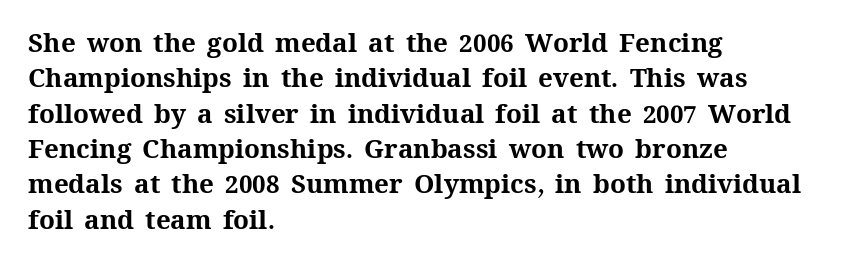
Q: Is the text bold? A: Yes.
Q: Is the text italic (slanted)? A: No, it is upright.
Q: Is the text underlined? A: No.
Q: How is the paragraph aligned? A: Left-aligned.
Q: Is the spacing between letters normal or unusually wide? A: Normal.
Q: Is the spacing between lines tight, normal or loose? A: Normal.
